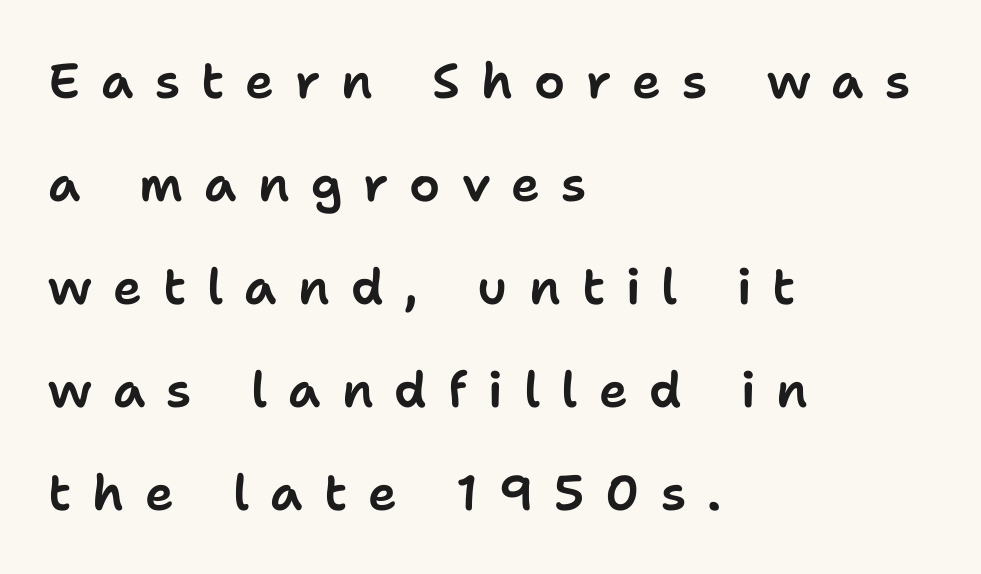
Q: Is the text italic (slanted)? A: No, it is upright.
Q: Is the typeface a serif or a sans-serif typeface? A: Sans-serif.
Q: Is the text underlined? A: No.
Q: How is the paragraph aligned? A: Left-aligned.
Q: Is the spacing between letters normal or unusually wide? A: Unusually wide.
Q: Is the spacing between lines tight, normal or loose? A: Loose.
Q: Width (condensed, normal, or wide)? A: Normal.
Q: Stroke contrast? A: Low.
Q: x-height? A: Medium.
Q: Monospaced? A: No.
